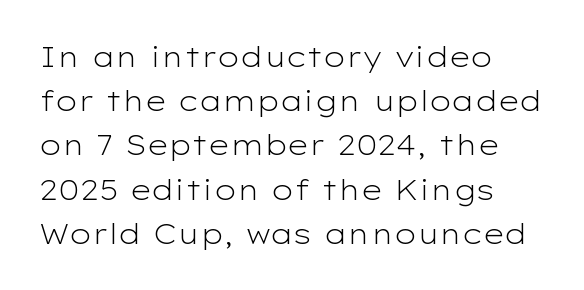
{"serif": "no", "italic": "no", "bold": "no", "weight": "light", "width": "wide", "stroke_contrast": "low", "x_height": "medium", "monospaced": "no", "underline": "no", "align": "left", "line_spacing": "normal", "line_spacing_ratio": 1.58, "letter_spacing": "normal", "letter_spacing_em": 0.0, "glyph_px": 28}
